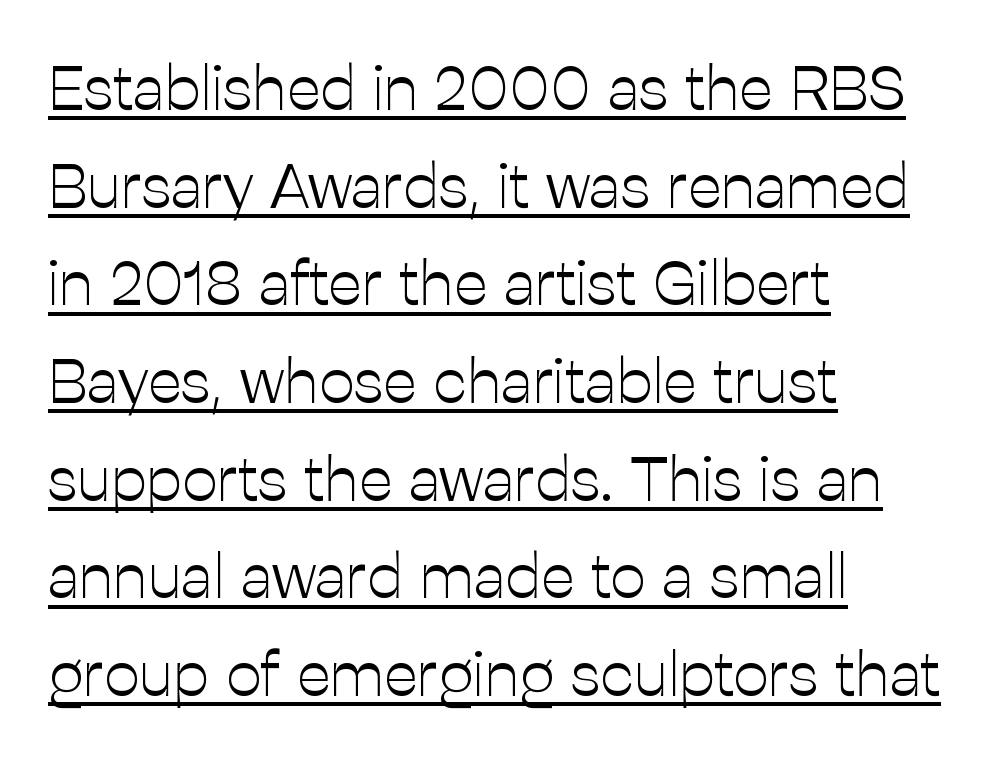
{"serif": "no", "italic": "no", "bold": "no", "weight": "light", "width": "normal", "stroke_contrast": "low", "x_height": "medium", "monospaced": "no", "underline": "yes", "align": "left", "line_spacing": "normal", "line_spacing_ratio": 1.55, "letter_spacing": "normal", "letter_spacing_em": 0.0, "glyph_px": 63}
